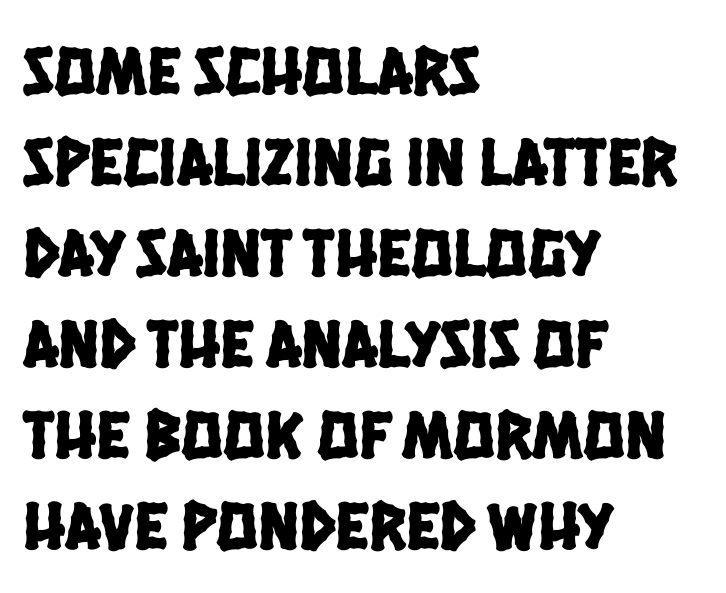
The image shows 69 px condensed sans-serif type; set left-aligned, normal line spacing (1.32x), normal letter spacing, not underlined; low stroke contrast and a large x-height.
